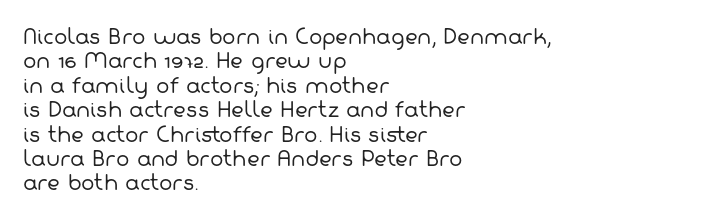
The image shows 20 px text type; set left-aligned, line spacing 1.22x, normal letter spacing, not underlined.
